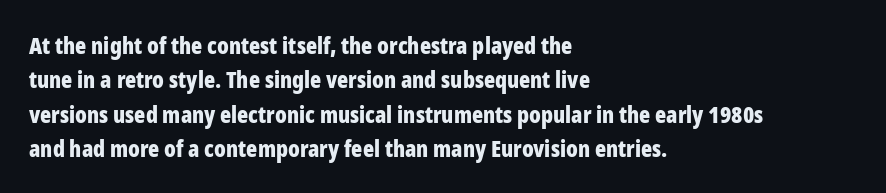
{"italic": "no", "bold": "yes", "underline": "no", "align": "left", "line_spacing": "normal", "line_spacing_ratio": 1.49, "letter_spacing": "normal", "letter_spacing_em": 0.0, "glyph_px": 23}
